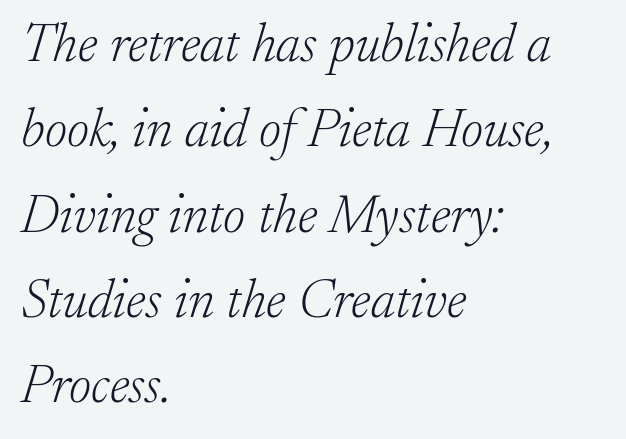
Is this a fixed-width face? No — the glyphs have proportional, varying widths. Check where the strokes stop: tiny serifs finish them off. Emphasis-style slanted type is in use. Nobody drew a line under any word here.
